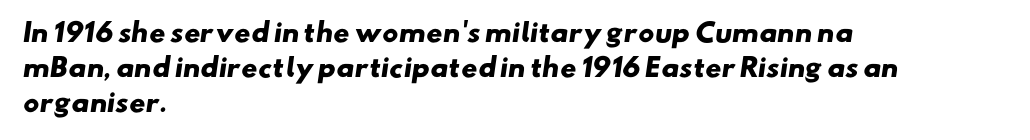
{"bold": "yes", "underline": "no", "align": "left", "line_spacing": "normal", "line_spacing_ratio": 1.41, "letter_spacing": "normal", "letter_spacing_em": 0.0, "glyph_px": 25}
